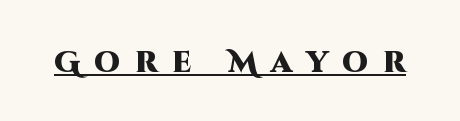
These lines have a slow, spaced-out rhythm from letter to letter. The face used here is a sans, in the tradition of grotesques and geometrics. Varying glyph widths throughout — classic text-font behaviour. It's the straight-up-and-down kind of type.
